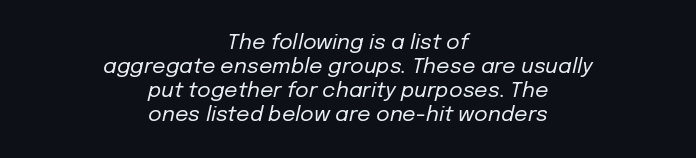
Successive baselines arrive quickly, one right under another. The typography opts for an oblique posture over an upright one. The foot of each line stays bare and open. Letters have the restrained weight of plain body copy at most.
